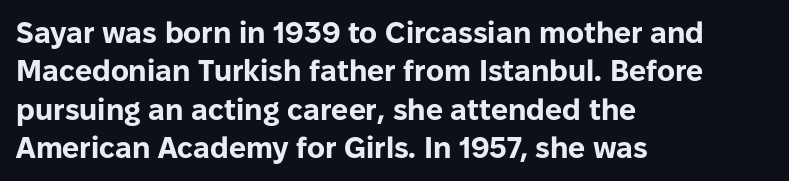
The image shows 30 px bold sans-serif type, upright; set left-aligned, normal line spacing (1.28x), normal letter spacing, not underlined; low stroke contrast and a medium x-height.
